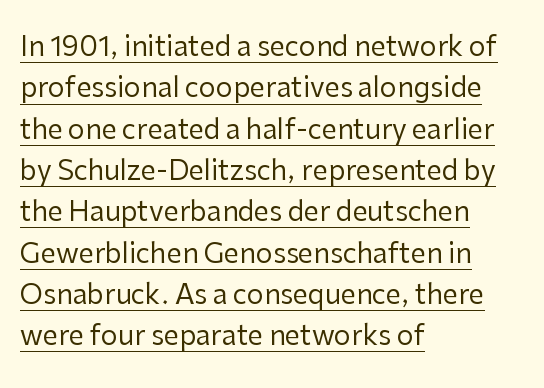
The image shows 27 px text type, upright; set left-aligned, normal line spacing (1.53x), normal letter spacing, underlined.
